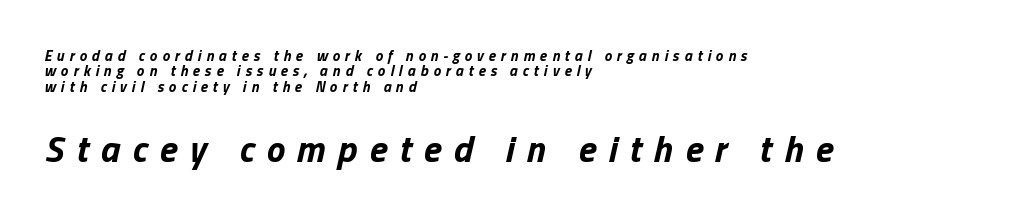
The image shows 37 px bold type, italic (leaning right); set left-aligned, tight line spacing (1.03x), unusually wide letter spacing (+0.33 em), not underlined; the second (bottom) block is 2.47x larger; low stroke contrast and a medium x-height.
